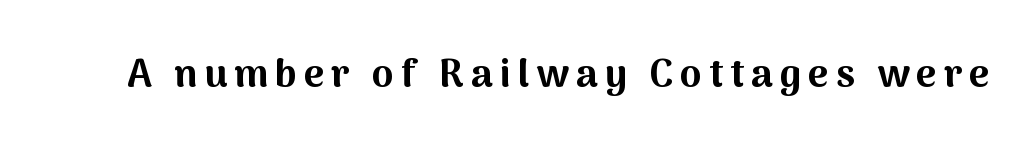
{"serif": "no", "italic": "no", "bold": "yes", "weight": "bold", "width": "normal", "stroke_contrast": "medium", "x_height": "medium", "monospaced": "no", "underline": "no", "glyph_px": 39}
